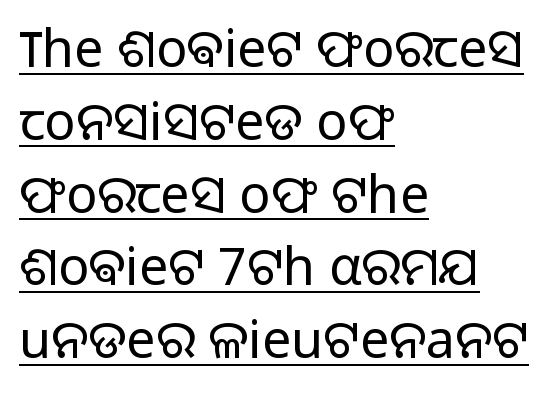
Q: Is the text bold? A: No.
Q: Is the text italic (slanted)? A: No, it is upright.
Q: Is the typeface a serif or a sans-serif typeface? A: Sans-serif.
Q: Is the text underlined? A: Yes.
Q: How is the paragraph aligned? A: Left-aligned.
Q: Is the spacing between letters normal or unusually wide? A: Normal.
Q: Is the spacing between lines tight, normal or loose? A: Normal.
Q: Width (condensed, normal, or wide)? A: Normal.
Q: Stroke contrast? A: Low.
Q: x-height? A: Medium.
Q: Monospaced? A: No.
